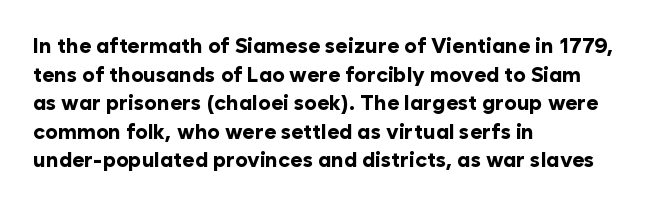
Q: Is the text bold? A: Yes.
Q: Is the text italic (slanted)? A: No, it is upright.
Q: Is the text underlined? A: No.
Q: How is the paragraph aligned? A: Left-aligned.
Q: Is the spacing between letters normal or unusually wide? A: Normal.
Q: Is the spacing between lines tight, normal or loose? A: Normal.
